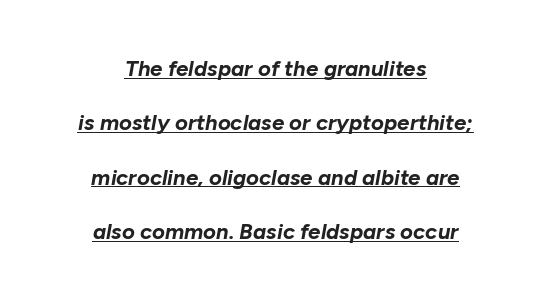
Each word holds together tightly as a unit, with standard inter-letter gaps. Descenders here cross a horizontal rule under the line. The setting favours the middle, as headings and verse often do. The typography opts for an oblique posture over an upright one.
